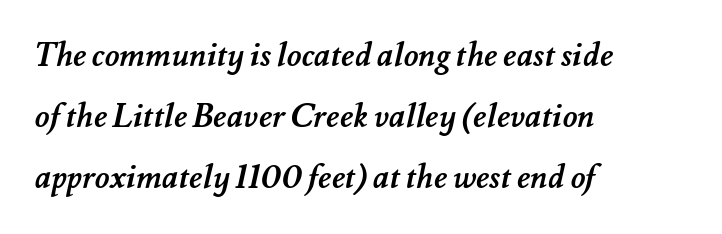
The image shows 32 px semibold type; set left-aligned, loose line spacing (1.9x), normal letter spacing, not underlined; medium stroke contrast and a small x-height.
